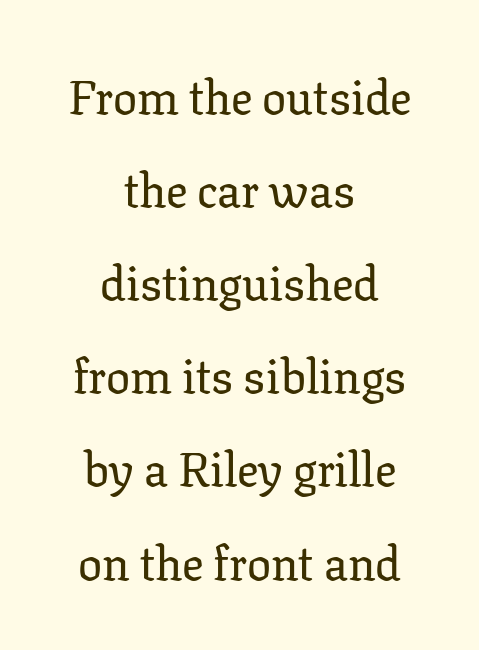
The image shows 48 px serif type, upright; set centered, loose line spacing (1.94x), normal letter spacing, not underlined; low stroke contrast and a medium x-height.
